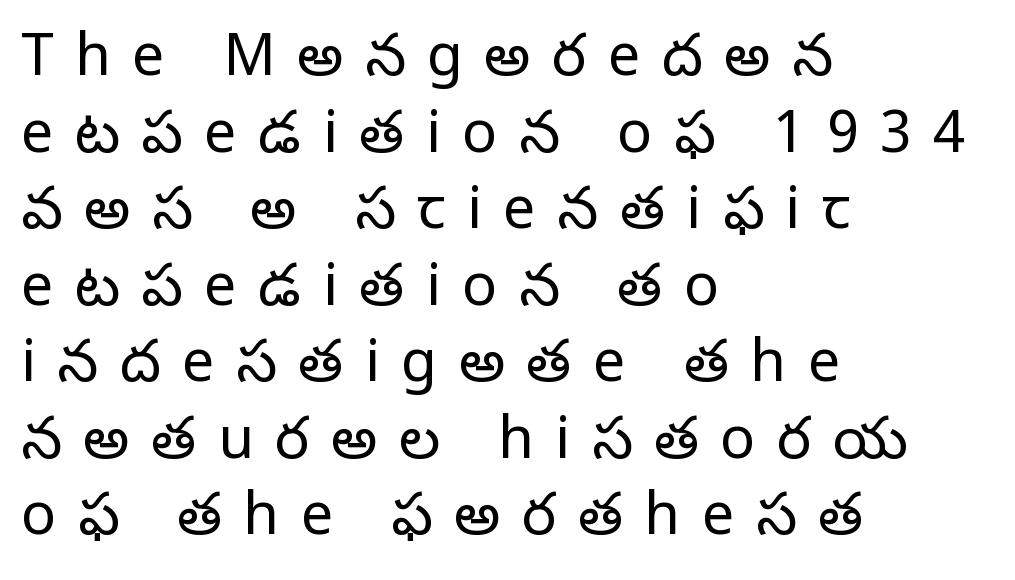
Q: Is the text bold? A: No.
Q: Is the text italic (slanted)? A: No, it is upright.
Q: Is the typeface a serif or a sans-serif typeface? A: Serif.
Q: Is the text underlined? A: No.
Q: How is the paragraph aligned? A: Left-aligned.
Q: Is the spacing between letters normal or unusually wide? A: Unusually wide.
Q: Is the spacing between lines tight, normal or loose? A: Normal.
Q: Width (condensed, normal, or wide)? A: Normal.
Q: Stroke contrast? A: Low.
Q: x-height? A: Large.
Q: Monospaced? A: No.
